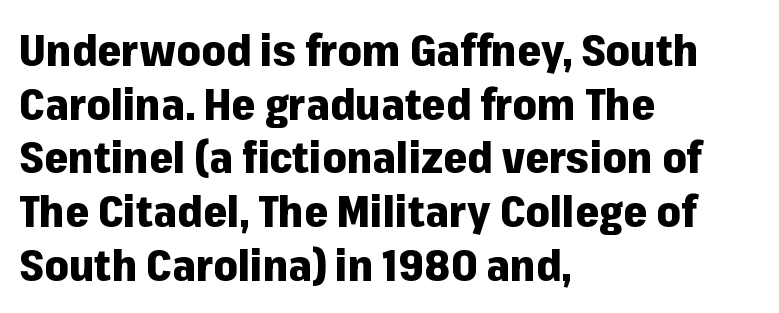
The image shows 43 px heavy sans-serif type, upright; set left-aligned, normal line spacing (1.25x), normal letter spacing, not underlined; low stroke contrast and a medium x-height.
